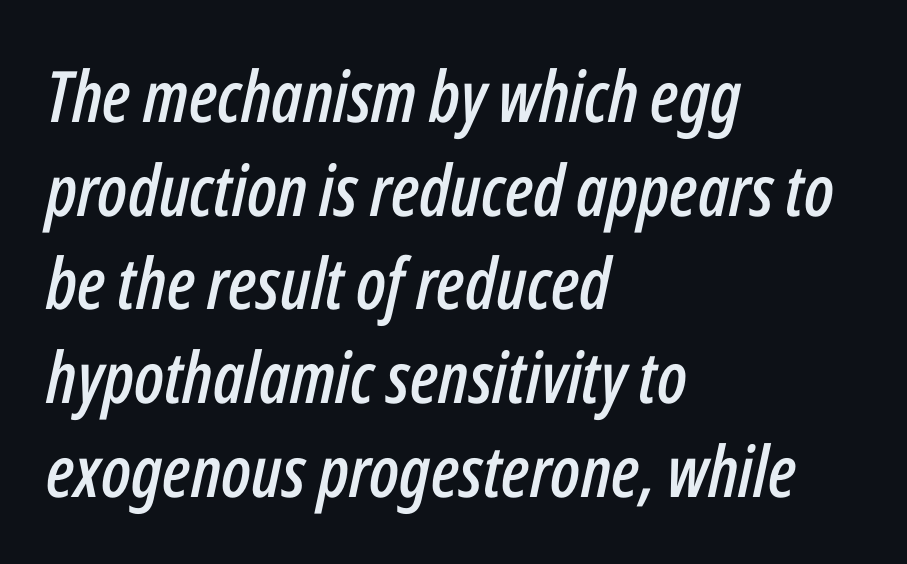
{"italic": "yes", "lean": "right", "slant_degrees": 12, "width": "condensed", "stroke_contrast": "low", "x_height": "medium", "monospaced": "no", "underline": "no", "align": "left", "line_spacing": "normal", "line_spacing_ratio": 1.32, "letter_spacing": "normal", "letter_spacing_em": 0.0, "glyph_px": 71}
